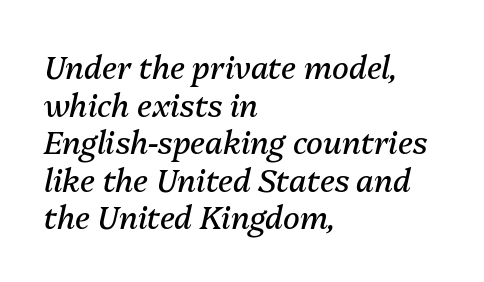
{"italic": "yes", "lean": "right", "slant_degrees": 13, "bold": "no", "weight": "regular", "width": "normal", "stroke_contrast": "medium", "x_height": "medium", "monospaced": "no", "underline": "no", "align": "left", "line_spacing_ratio": 1.21, "letter_spacing": "normal", "letter_spacing_em": 0.0, "glyph_px": 31}
